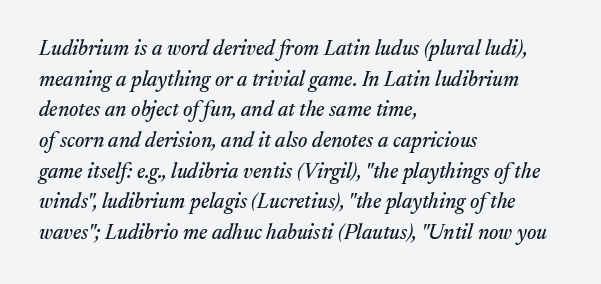
{"italic": "yes", "lean": "right", "slant_degrees": 17, "underline": "no", "align": "left", "line_spacing": "normal", "line_spacing_ratio": 1.46, "letter_spacing": "normal", "letter_spacing_em": 0.0, "glyph_px": 21}
